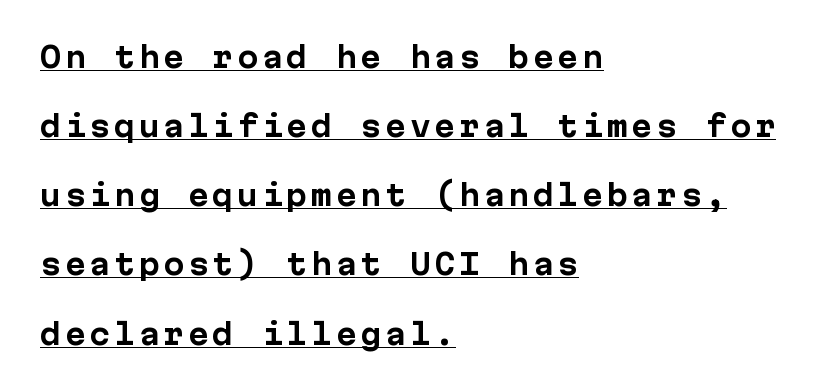
The image shows 28 px bold sans-serif type, upright, monospaced; set left-aligned, loose line spacing (2.47x), underlined; low stroke contrast and a medium x-height.
